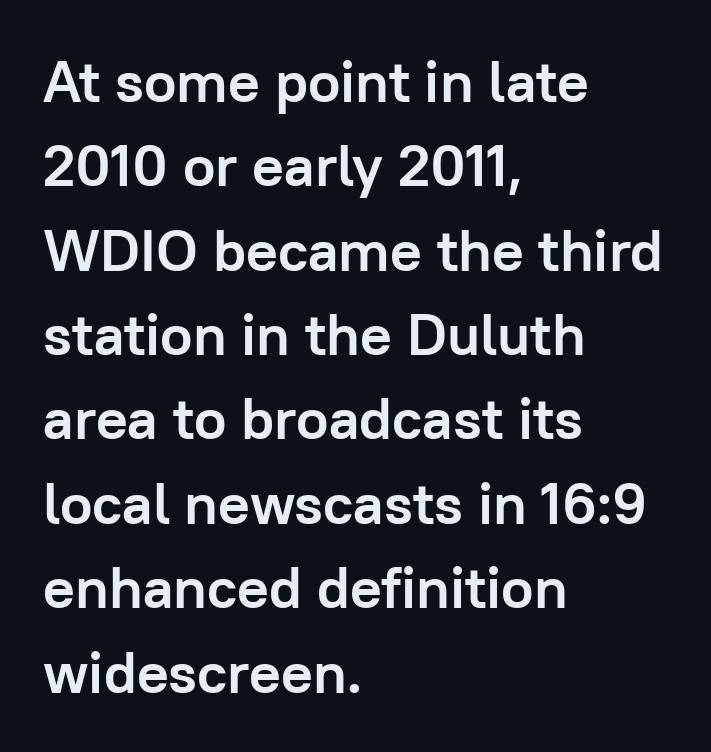
{"serif": "no", "italic": "no", "bold": "yes", "weight": "semibold", "width": "normal", "stroke_contrast": "low", "x_height": "medium", "monospaced": "no", "underline": "no", "align": "left", "line_spacing": "normal", "line_spacing_ratio": 1.43, "letter_spacing": "normal", "letter_spacing_em": 0.0, "glyph_px": 59}
